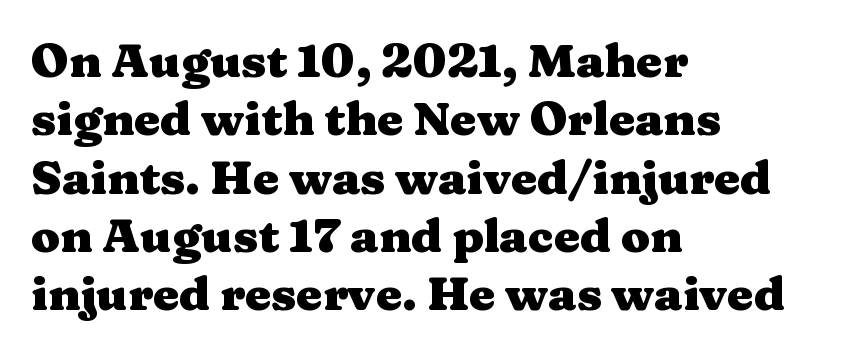
{"serif": "yes", "italic": "no", "bold": "yes", "weight": "heavy", "width": "wide", "stroke_contrast": "medium", "x_height": "medium", "monospaced": "no", "underline": "no", "align": "left", "line_spacing_ratio": 1.24, "letter_spacing": "normal", "letter_spacing_em": 0.0, "glyph_px": 47}
